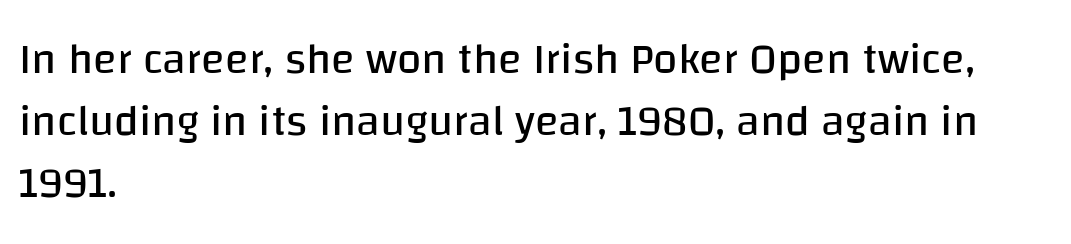
Is the type heavy? It reads as light-to-regular instead. The letters sit at their default tracking, neither squeezed nor spread. Honestly, there is no underline to notice here at all. Font category for this specimen: sans-serif.
